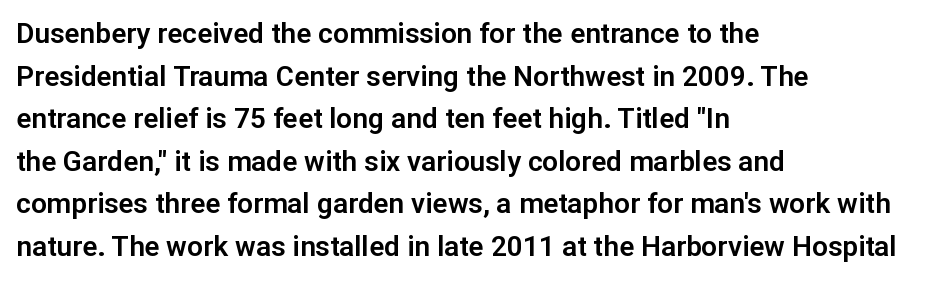
{"serif": "no", "italic": "no", "width": "normal", "stroke_contrast": "low", "x_height": "medium", "monospaced": "no", "underline": "no", "align": "left", "line_spacing": "normal", "line_spacing_ratio": 1.52, "letter_spacing": "normal", "letter_spacing_em": 0.0, "glyph_px": 28}
